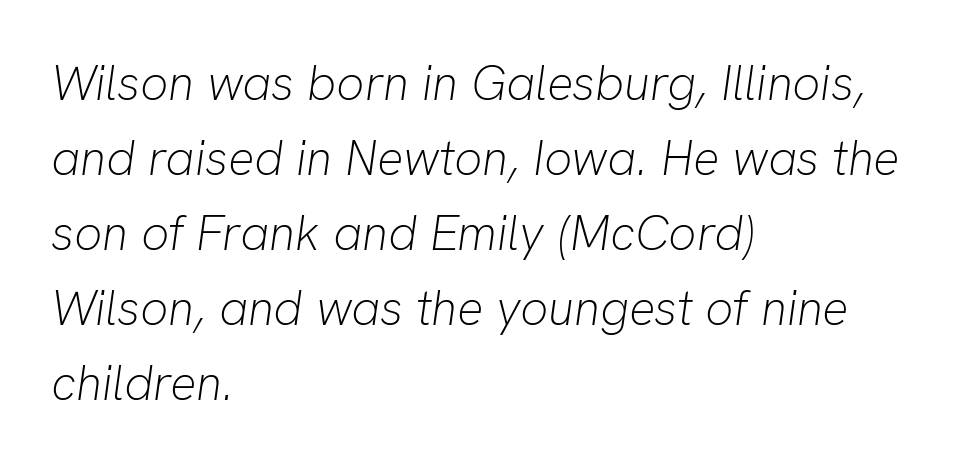
Weight: not bold — regular or lighter. Quick note: underline off. Note the varied advance widths — an 'i' is clearly narrower than an 'm'. Is the letter spacing exaggerated? No — it looks like the ordinary default.
